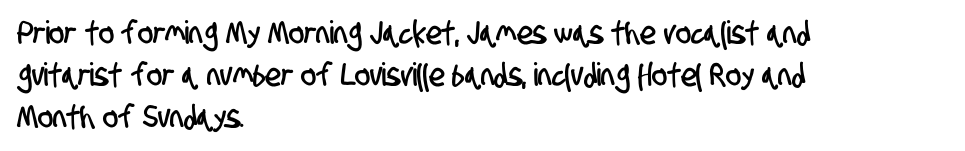
Reading down the column, the eye jumps a familiar distance to each next line. Stroke terminals: plain, sans-serif. This sample has the flowing, uneven cadence of proportional lettering. Here the glyphs are tracked normally, forming tight word shapes.
